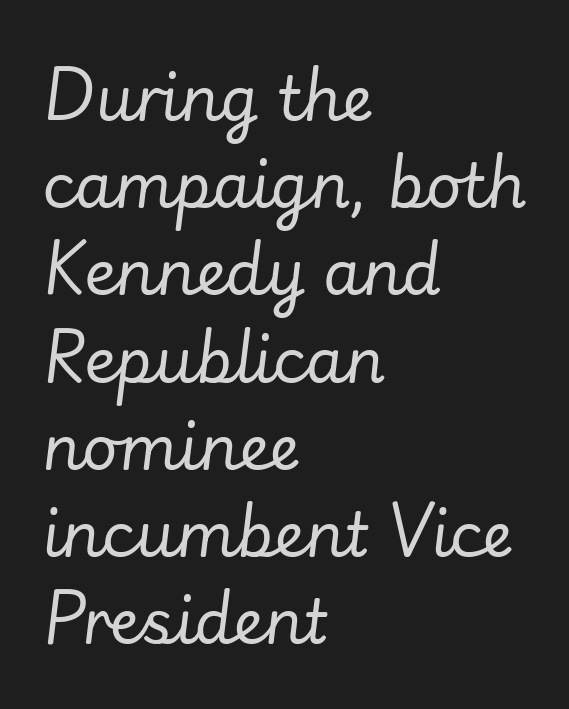
The image shows 61 px regular-weight type, italic (leaning right); set left-aligned, normal line spacing (1.43x), normal letter spacing, not underlined; low stroke contrast and a small x-height.
